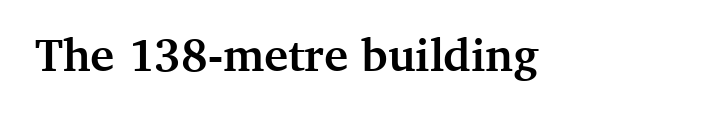
Stroke thickness is high; the sample reads as a true bold. Check where the strokes stop: tiny serifs finish them off. A typesetter would call this proportional, since set widths differ per character. If you drew a line through each stem, it would be perfectly vertical. The foot of each line stays bare and open.
